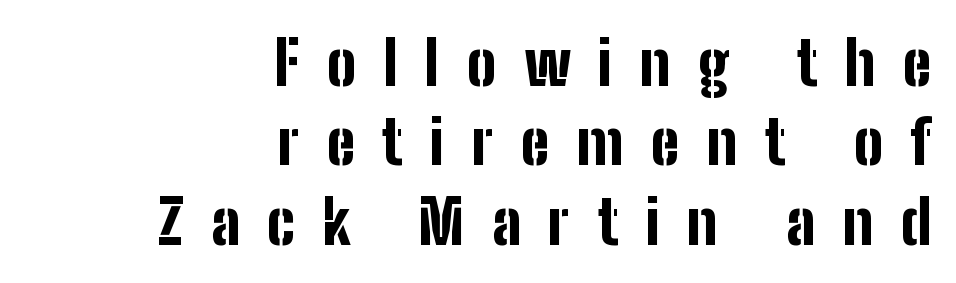
The image shows 61 px bold, condensed sans-serif type, upright; set right-aligned, normal line spacing (1.3x), unusually wide letter spacing (+0.45 em), not underlined; low stroke contrast and a medium x-height.
